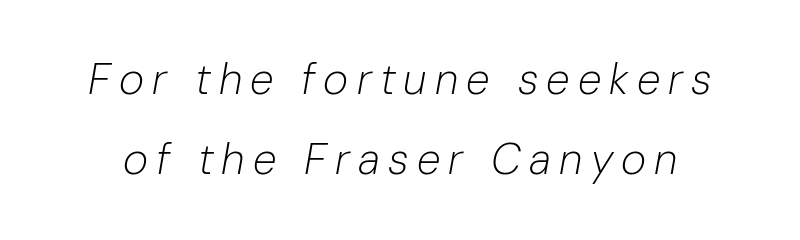
Q: Is the text bold? A: No.
Q: Is the text italic (slanted)? A: Yes, it leans right by about 10 degrees.
Q: Is the text underlined? A: No.
Q: Width (condensed, normal, or wide)? A: Normal.
Q: Stroke contrast? A: Low.
Q: x-height? A: Medium.
Q: Monospaced? A: No.
